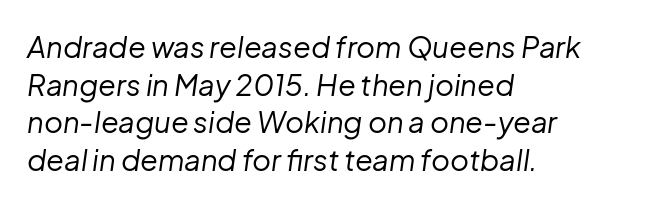
Check the space under the baseline: it is left empty. These lines are rendered in a variable-pitch font. An italicized treatment has been applied to the whole sample. Notice how descenders clear the ascenders below comfortably — that's standard leading.
